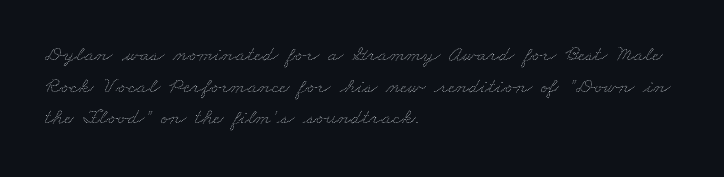
Q: Is the text bold? A: No.
Q: Is the text underlined? A: No.
Q: How is the paragraph aligned? A: Left-aligned.
Q: Is the spacing between letters normal or unusually wide? A: Normal.
Q: Is the spacing between lines tight, normal or loose? A: Normal.
